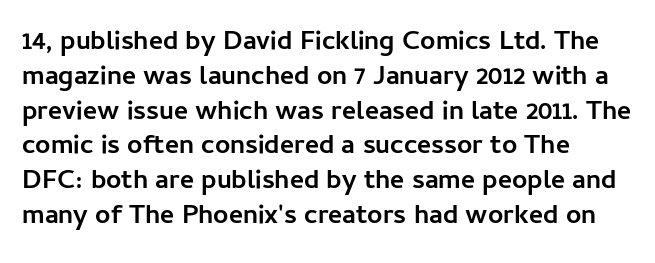
The image shows 27 px bold type, upright; set left-aligned, normal line spacing (1.29x), normal letter spacing, not underlined.
